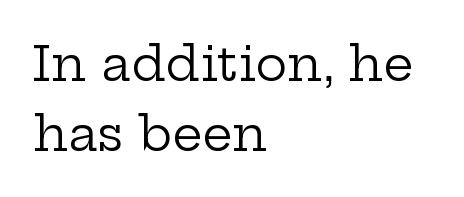
Q: Is the text bold? A: No.
Q: Is the text italic (slanted)? A: No, it is upright.
Q: Is the typeface a serif or a sans-serif typeface? A: Serif.
Q: Is the text underlined? A: No.
Q: How is the paragraph aligned? A: Left-aligned.
Q: Is the spacing between letters normal or unusually wide? A: Normal.
Q: Is the spacing between lines tight, normal or loose? A: Normal.
Q: Width (condensed, normal, or wide)? A: Wide.
Q: Stroke contrast? A: Low.
Q: x-height? A: Medium.
Q: Monospaced? A: No.
